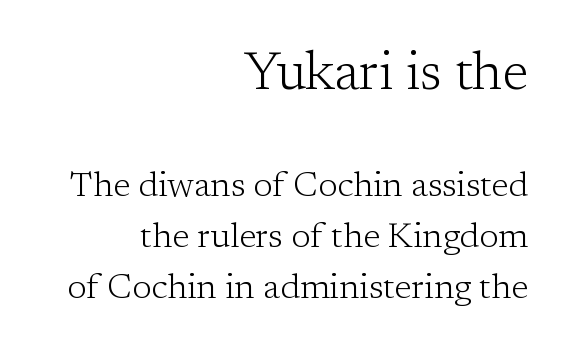
{"serif": "yes", "italic": "no", "bold": "no", "weight": "light", "width": "normal", "stroke_contrast": "low", "x_height": "medium", "monospaced": "no", "underline": "no", "align": "right", "line_spacing": "normal", "line_spacing_ratio": 1.46, "letter_spacing": "normal", "letter_spacing_em": 0.0, "larger_block": "first", "size_ratio": 1.51, "glyph_px": 53}
